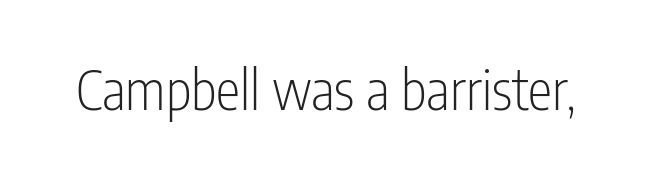
Varying glyph widths throughout — classic text-font behaviour. The passage shown is not bold in any degree. The gap between lines stays unmarked. Unlike a traditional serif, this face leaves its strokes unadorned. Unlike italic type, these characters show no tilt at all.
